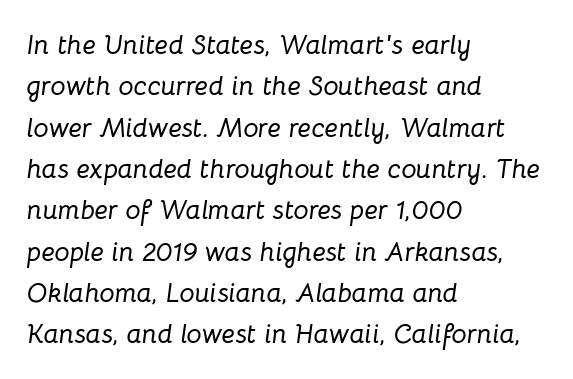
Horizontally, the lines are justified to the leading edge only. When letters slant like this, we call the style italic. The zone under the glyphs is completely vacant. Interline gaps are of average width in this sample. Letter spacing: default.
